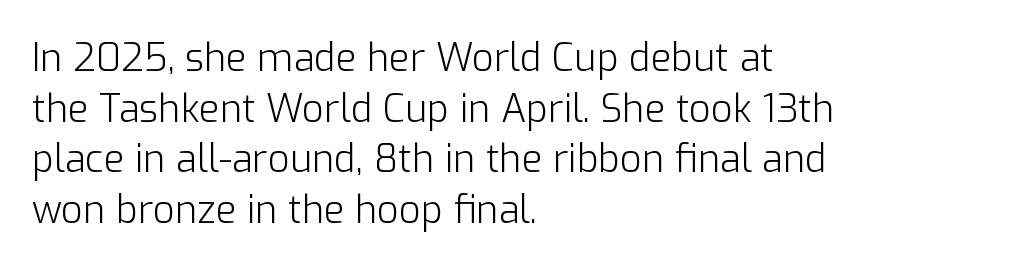
{"serif": "no", "italic": "no", "bold": "no", "weight": "light", "width": "normal", "stroke_contrast": "low", "x_height": "medium", "monospaced": "no", "underline": "no", "align": "left", "line_spacing": "normal", "line_spacing_ratio": 1.33, "letter_spacing": "normal", "letter_spacing_em": 0.0, "glyph_px": 38}
